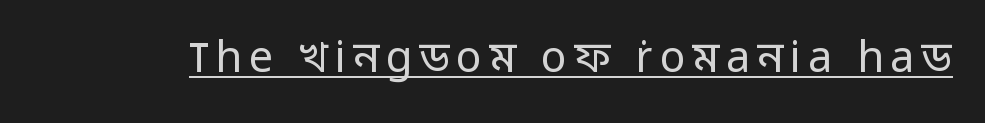
{"serif": "no", "italic": "no", "bold": "no", "weight": "regular", "width": "normal", "stroke_contrast": "low", "x_height": "medium", "monospaced": "no", "underline": "yes", "glyph_px": 43}
